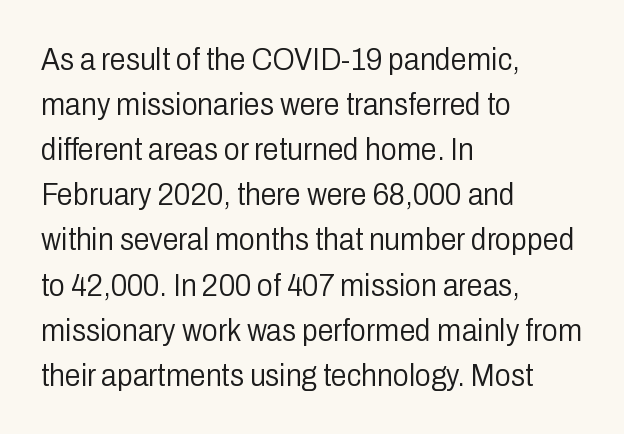
Stems here are at most as thick as an everyday book face. Note: no serifs on the glyphs. Descenders are the only things crossing below the line. Layout note: lines flush left. How would I describe the line gaps? Plain and ordinary.
